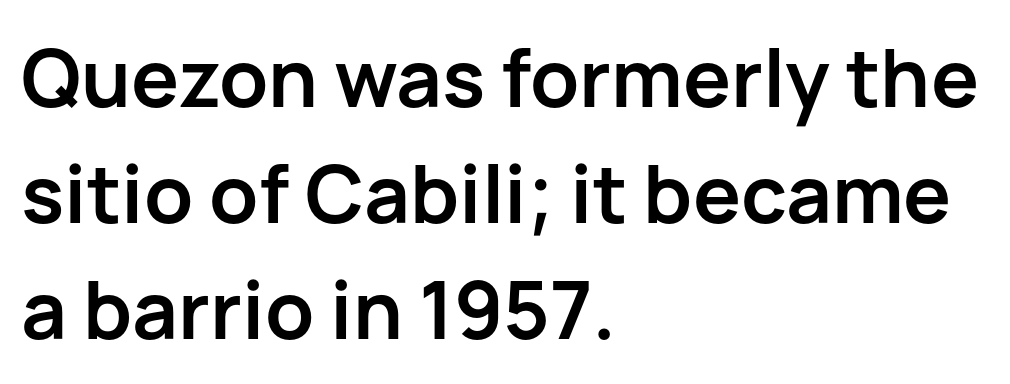
Horizontal bands of white between lines are of average thickness. If you drew a ruler down the left edge, every line would touch it. Unlike italic type, these characters show no tilt at all. Each letter keeps its own natural width here, so spacing adapts to shape. Students, this is bold: see how much ink each stroke carries. The specimen omits any rule beneath the text block's lines.
